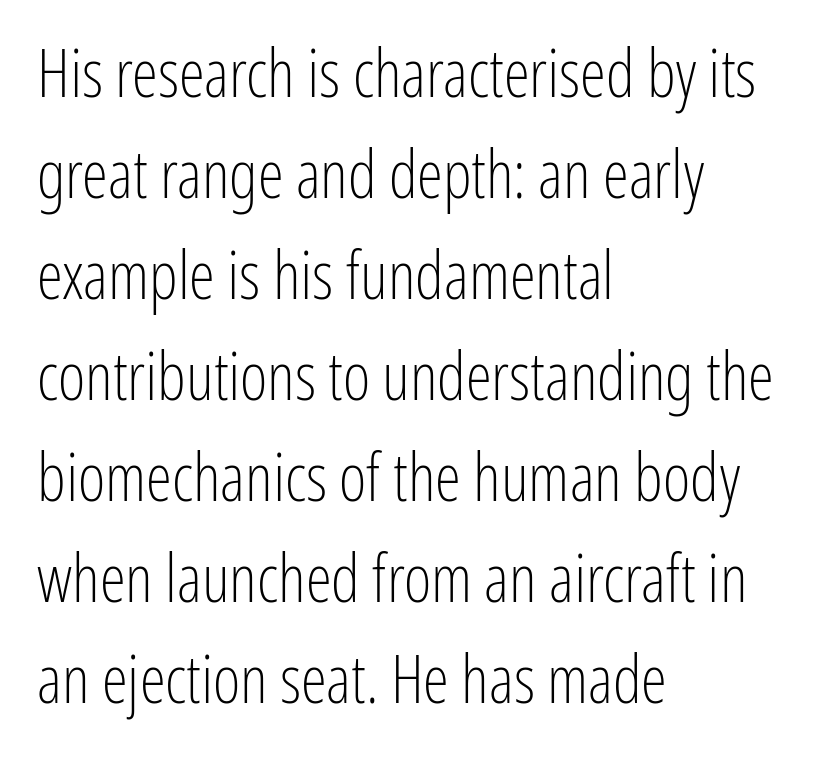
{"serif": "no", "italic": "no", "bold": "no", "weight": "light", "width": "condensed", "stroke_contrast": "low", "x_height": "medium", "monospaced": "no", "underline": "no", "align": "left", "line_spacing": "normal", "line_spacing_ratio": 1.53, "letter_spacing": "normal", "letter_spacing_em": 0.0, "glyph_px": 66}
